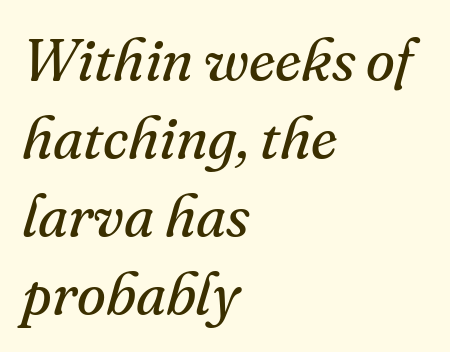
Q: Is the text bold? A: No.
Q: Is the text italic (slanted)? A: Yes, it leans right by about 16 degrees.
Q: Is the typeface a serif or a sans-serif typeface? A: Serif.
Q: Is the text underlined? A: No.
Q: How is the paragraph aligned? A: Left-aligned.
Q: Is the spacing between letters normal or unusually wide? A: Normal.
Q: Is the spacing between lines tight, normal or loose? A: Normal.
Q: Width (condensed, normal, or wide)? A: Normal.
Q: Stroke contrast? A: Medium.
Q: x-height? A: Small.
Q: Monospaced? A: No.
